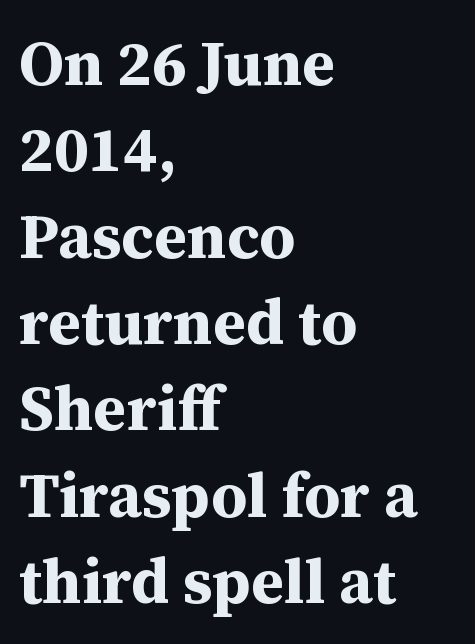
{"serif": "yes", "italic": "no", "bold": "yes", "weight": "bold", "width": "normal", "stroke_contrast": "medium", "x_height": "medium", "monospaced": "no", "underline": "no", "align": "left", "line_spacing": "normal", "line_spacing_ratio": 1.37, "letter_spacing": "normal", "letter_spacing_em": 0.0, "glyph_px": 63}
